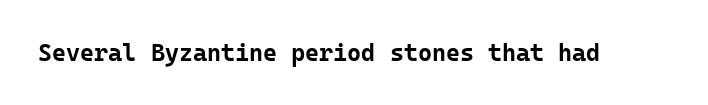
What stands out about the letter spacing? Nothing — it is the standard amount. Upright lettering throughout. Bold? Absolutely — the strokes are thick and heavy. The glyphs are unaccompanied by any horizontal stroke below them.
